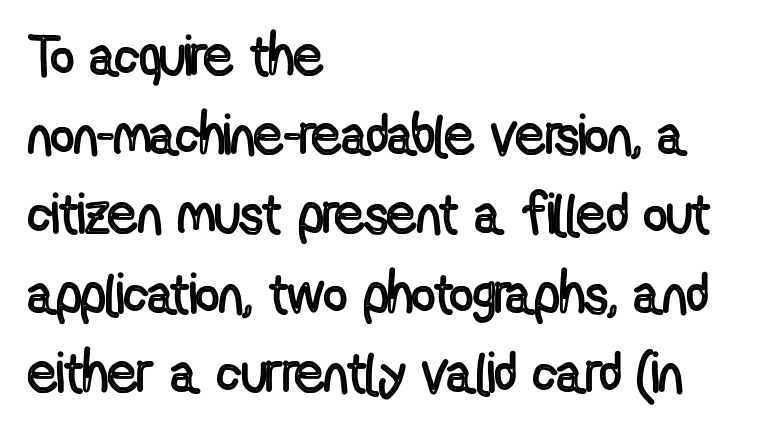
Q: Is the text italic (slanted)? A: No, it is upright.
Q: Is the text underlined? A: No.
Q: How is the paragraph aligned? A: Left-aligned.
Q: Is the spacing between letters normal or unusually wide? A: Normal.
Q: Is the spacing between lines tight, normal or loose? A: Normal.
Q: Width (condensed, normal, or wide)? A: Condensed.
Q: x-height? A: Medium.
Q: Monospaced? A: No.
